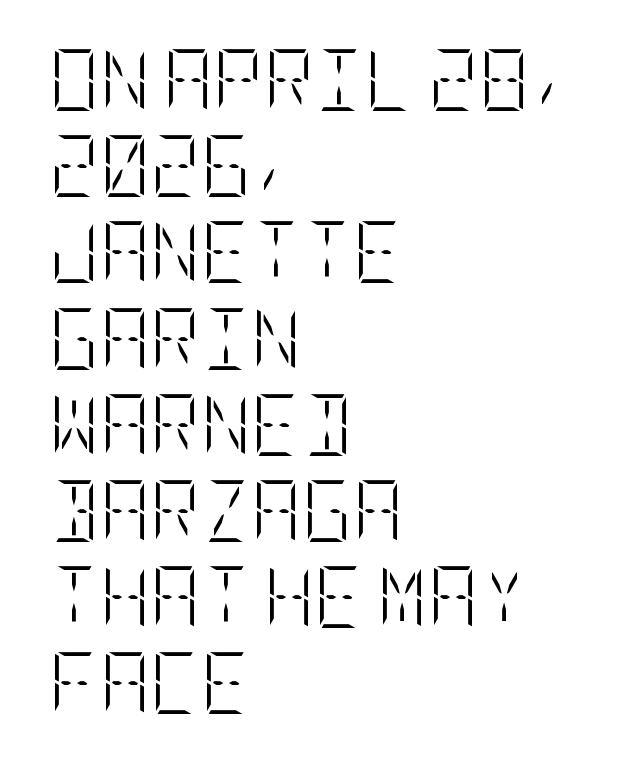
Q: Is the text bold? A: No.
Q: Is the text italic (slanted)? A: No, it is upright.
Q: Is the text underlined? A: No.
Q: How is the paragraph aligned? A: Left-aligned.
Q: Is the spacing between letters normal or unusually wide? A: Normal.
Q: Is the spacing between lines tight, normal or loose? A: Normal.
Q: Width (condensed, normal, or wide)? A: Condensed.
Q: Stroke contrast? A: Low.
Q: x-height? A: Large.
